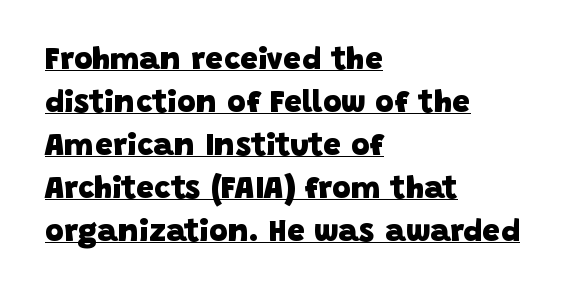
The image shows 32 px heavy sans-serif type; set left-aligned, normal line spacing (1.34x), normal letter spacing, underlined; low stroke contrast and a large x-height.
